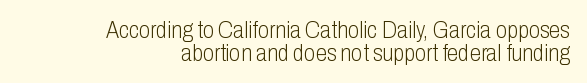
The image shows 23 px text type, upright; set right-aligned, tight line spacing (0.99x), normal letter spacing, not underlined.
